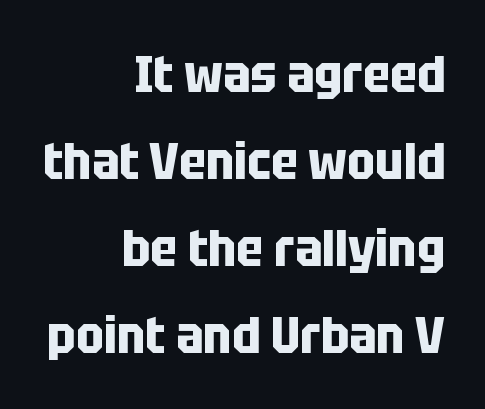
The gap between lines stays unmarked. You'd pick this weight for a headline — it's a proper bold. Line endings align vertically; line beginnings do not. Compared with typical paragraphs, the rows here are spaced about the same. What kind of face is this? One without serifs — a sans.
